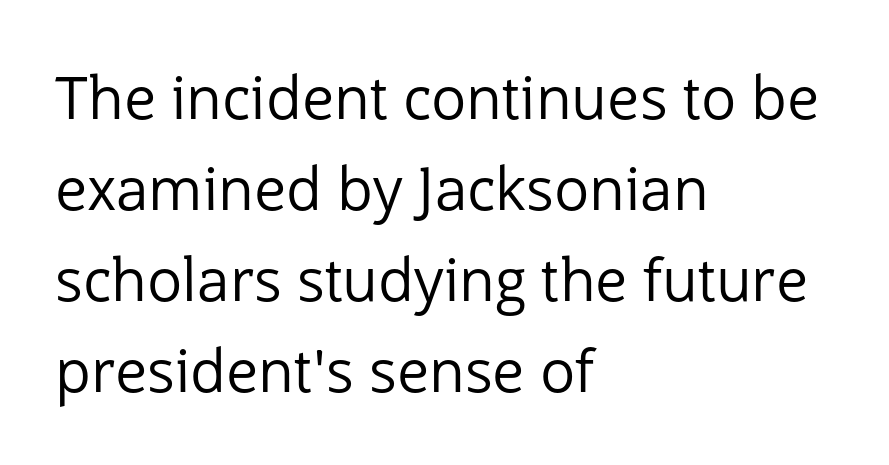
The image shows 59 px regular-weight sans-serif type, upright; set left-aligned, normal line spacing (1.54x), normal letter spacing, not underlined; low stroke contrast and a medium x-height.
